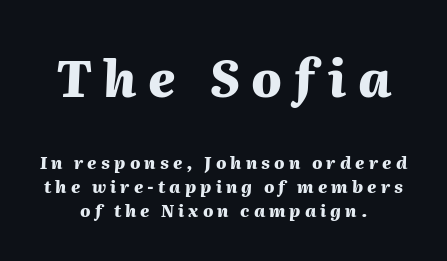
The image shows 50 px heavy type, italic (leaning right); set centered, normal line spacing (1.4x), unusually wide letter spacing (+0.24 em), not underlined; the first (top) block is 2.94x larger; medium stroke contrast and a medium x-height.
